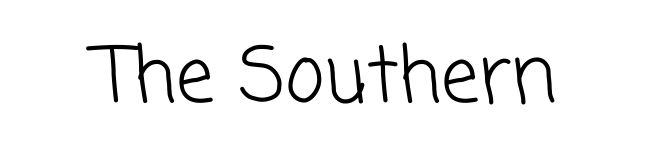
{"serif": "no", "bold": "no", "weight": "light", "width": "normal", "stroke_contrast": "low", "x_height": "medium", "monospaced": "no", "underline": "no", "letter_spacing": "normal", "letter_spacing_em": 0.0, "glyph_px": 76}
